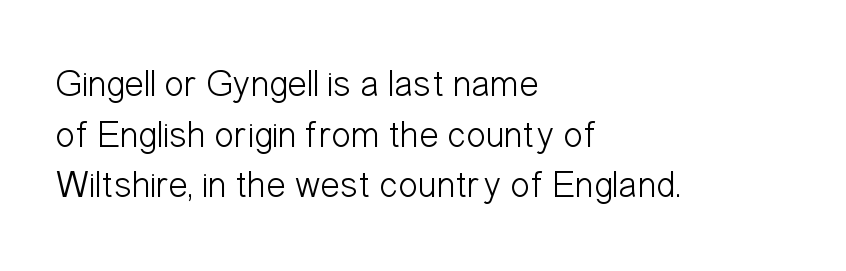
{"serif": "no", "italic": "no", "bold": "no", "weight": "light", "width": "condensed", "stroke_contrast": "low", "x_height": "medium", "monospaced": "no", "underline": "no", "align": "left", "line_spacing": "normal", "line_spacing_ratio": 1.37, "letter_spacing": "normal", "letter_spacing_em": 0.0, "glyph_px": 37}
